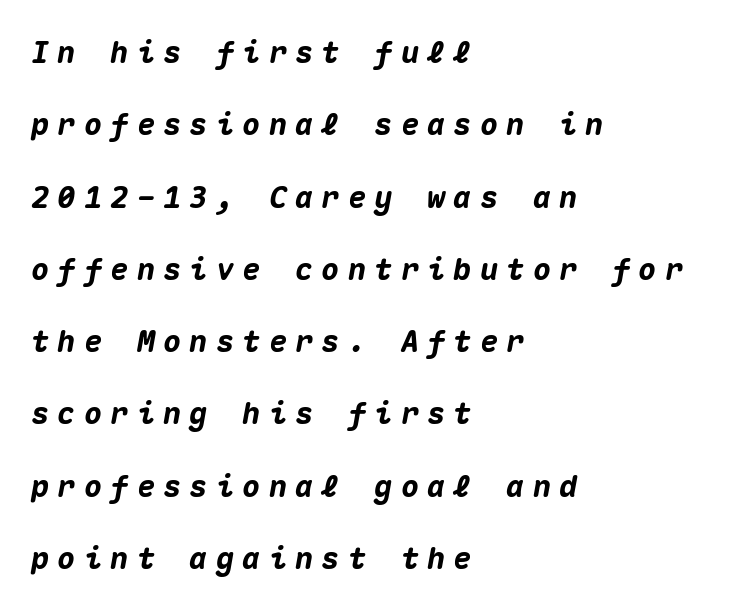
{"italic": "yes", "lean": "right", "slant_degrees": 10, "bold": "yes", "weight": "heavy", "width": "normal", "stroke_contrast": "medium", "x_height": "medium", "monospaced": "yes", "underline": "no", "align": "left", "line_spacing": "loose", "line_spacing_ratio": 2.41, "letter_spacing": "wide", "letter_spacing_em": 0.28, "glyph_px": 30}
